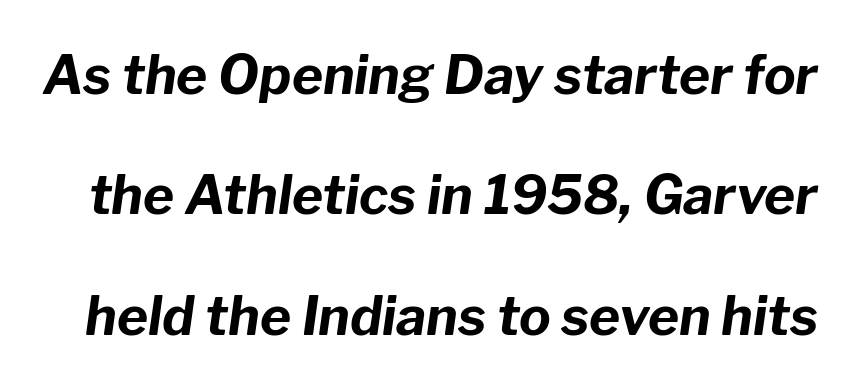
The image shows 53 px bold type, italic (leaning right); set loose line spacing (2.27x), normal letter spacing, not underlined; low stroke contrast and a medium x-height.
